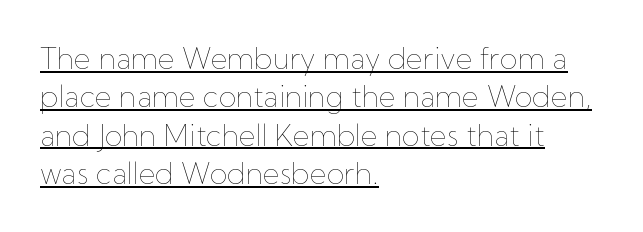
Q: Is the text bold? A: No.
Q: Is the text italic (slanted)? A: No, it is upright.
Q: Is the text underlined? A: Yes.
Q: How is the paragraph aligned? A: Left-aligned.
Q: Is the spacing between letters normal or unusually wide? A: Normal.
Q: Is the spacing between lines tight, normal or loose? A: Normal.
Q: Width (condensed, normal, or wide)? A: Normal.
Q: Stroke contrast? A: Low.
Q: x-height? A: Medium.
Q: Monospaced? A: No.
